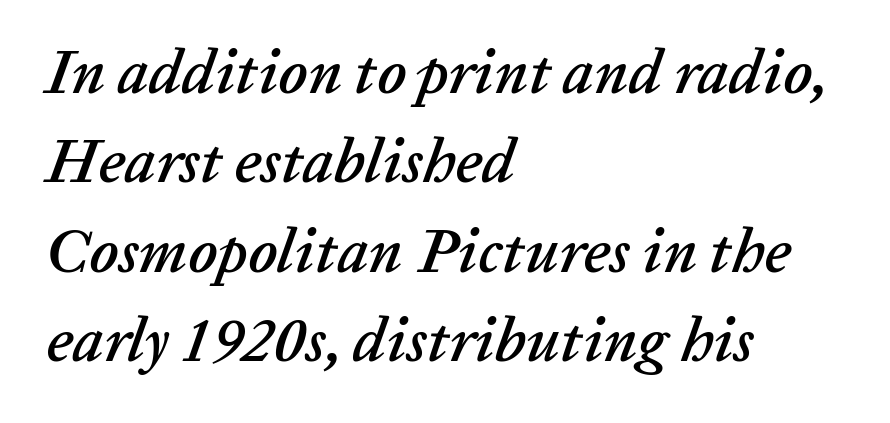
{"italic": "yes", "lean": "right", "slant_degrees": 20, "width": "normal", "stroke_contrast": "low", "x_height": "medium", "monospaced": "no", "underline": "no", "align": "left", "line_spacing": "normal", "line_spacing_ratio": 1.44, "letter_spacing": "normal", "letter_spacing_em": 0.0, "glyph_px": 62}
